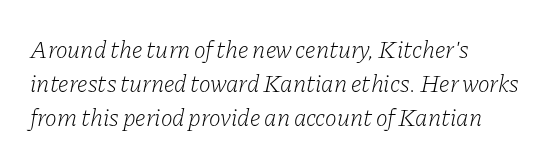
The image shows 25 px text type, italic (leaning right); set left-aligned, normal line spacing (1.36x), normal letter spacing, not underlined.
